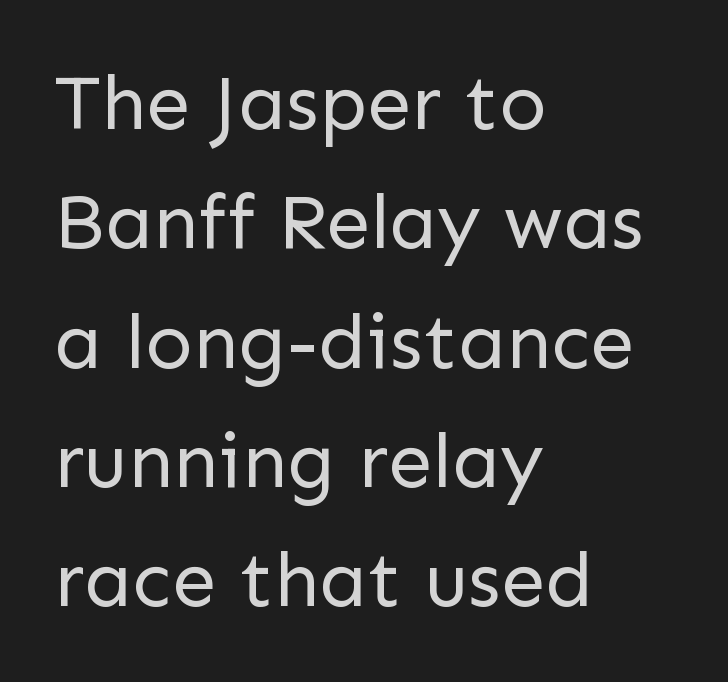
Typographically, this falls in the sans-serif category. Leading matches the norm, producing a regular column. Do the characters align in a grid? No, the font is proportional. Short and long lines alike share a common starting point at left.
